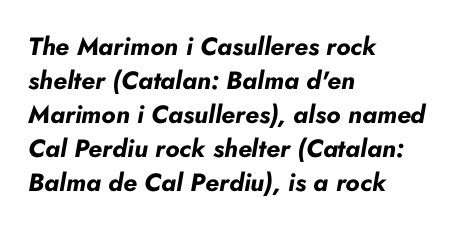
Q: Is the text bold? A: Yes.
Q: Is the text italic (slanted)? A: Yes, it leans right by about 10 degrees.
Q: Is the text underlined? A: No.
Q: How is the paragraph aligned? A: Left-aligned.
Q: Is the spacing between letters normal or unusually wide? A: Normal.
Q: Is the spacing between lines tight, normal or loose? A: Normal.
